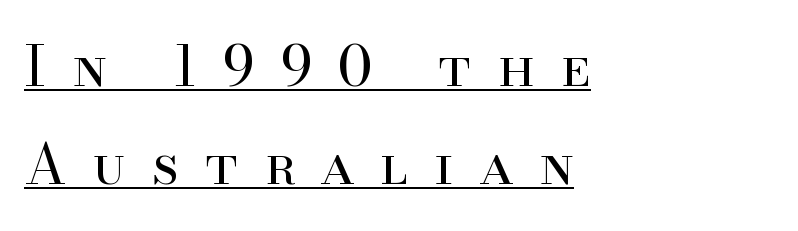
The image shows 55 px regular-weight serif type, upright; set left-aligned, line spacing 1.79x, unusually wide letter spacing (+0.48 em), underlined; high stroke contrast and a small x-height.
